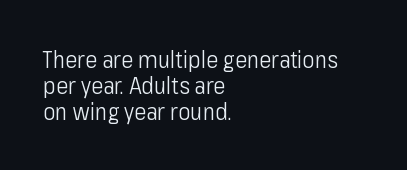
If you drew a ruler down the left edge, every line would touch it. Check under the words: just untouched page. The font is comparable to plain body text, perhaps lighter. The letters stand upright; this is a roman face.
